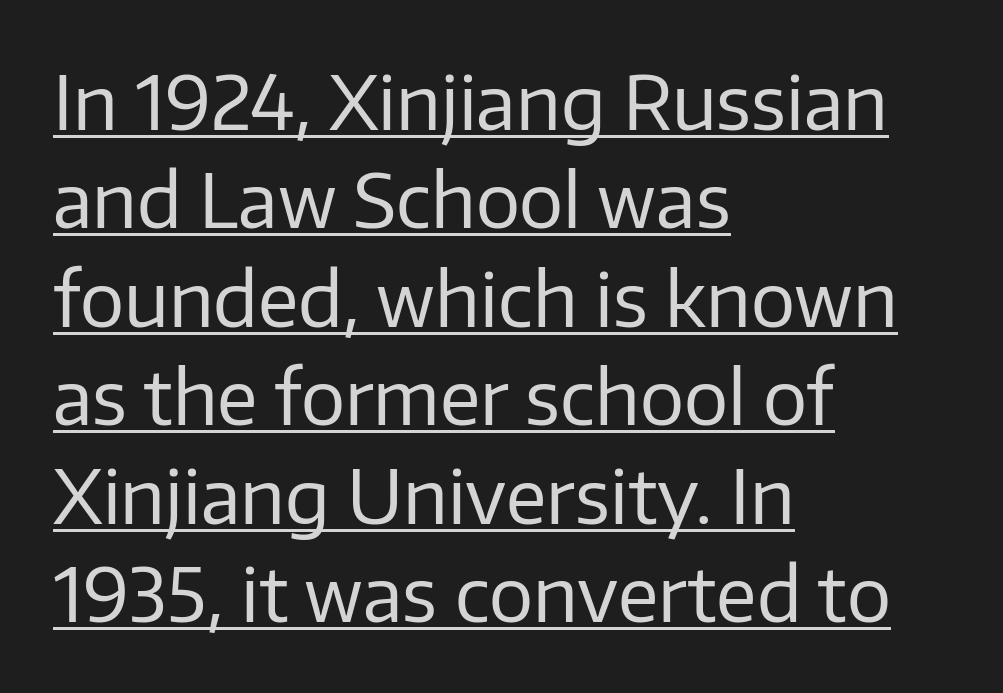
Q: Is the text bold? A: No.
Q: Is the text italic (slanted)? A: No, it is upright.
Q: Is the typeface a serif or a sans-serif typeface? A: Sans-serif.
Q: Is the text underlined? A: Yes.
Q: How is the paragraph aligned? A: Left-aligned.
Q: Is the spacing between letters normal or unusually wide? A: Normal.
Q: Is the spacing between lines tight, normal or loose? A: Normal.
Q: Width (condensed, normal, or wide)? A: Normal.
Q: Stroke contrast? A: Low.
Q: x-height? A: Medium.
Q: Monospaced? A: No.
